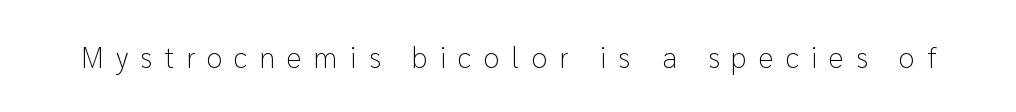
The area under the type is left untouched. Examine the stroke ends and you'll find no serifs. The rendering uses natural spacing where letterforms have individual widths. Compared with a typical body face, this is equally light or lighter still. If you drew a line through each stem, it would be perfectly vertical. What stands out about the letter spacing? Its width — letters are far apart.
